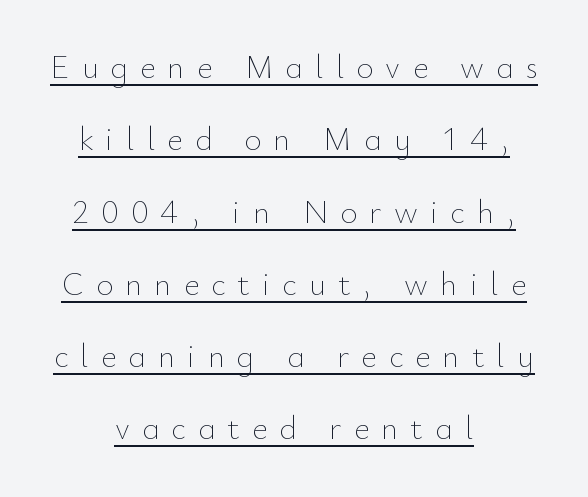
Q: Is the text bold? A: No.
Q: Is the text italic (slanted)? A: No, it is upright.
Q: Is the text underlined? A: Yes.
Q: How is the paragraph aligned? A: Centered.
Q: Is the spacing between letters normal or unusually wide? A: Unusually wide.
Q: Is the spacing between lines tight, normal or loose? A: Loose.
Q: Width (condensed, normal, or wide)? A: Normal.
Q: Stroke contrast? A: Low.
Q: x-height? A: Small.
Q: Monospaced? A: No.
